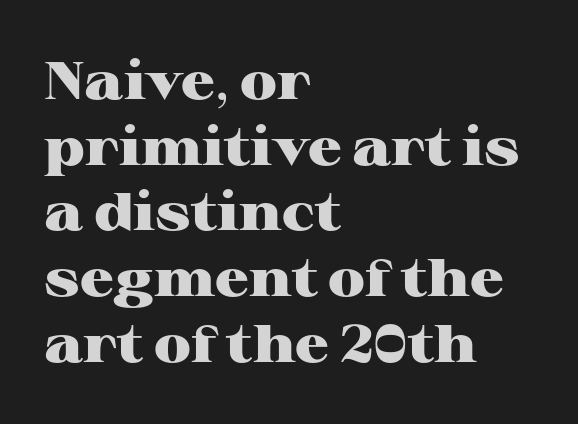
The letters carry serifs — small finishing strokes at the ends of their stems. Is the letter spacing exaggerated? No — it looks like the ordinary default. The face used here has the dense, thick strokes of a bold. The setting favours the left margin, as ordinary paragraphs usually do. This sample has the flowing, uneven cadence of proportional lettering.
